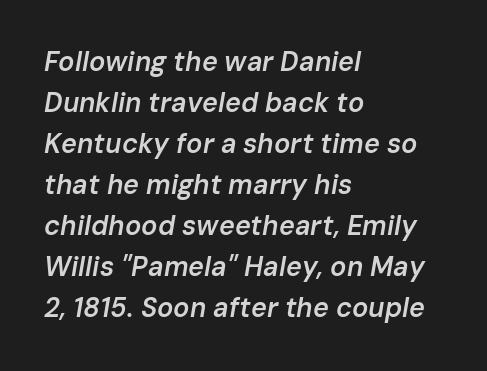
Q: Is the text bold? A: Semi-bold.
Q: Is the text italic (slanted)? A: Yes, it leans right by about 10 degrees.
Q: Is the text underlined? A: No.
Q: How is the paragraph aligned? A: Left-aligned.
Q: Is the spacing between letters normal or unusually wide? A: Normal.
Q: Is the spacing between lines tight, normal or loose? A: Normal.
